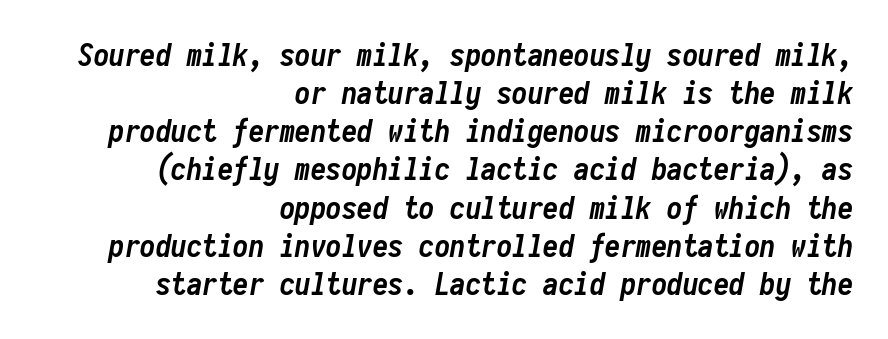
The image shows 31 px semibold, condensed type, italic (leaning right), monospaced; set right-aligned, line spacing 1.23x, normal letter spacing, not underlined; low stroke contrast and a medium x-height.
